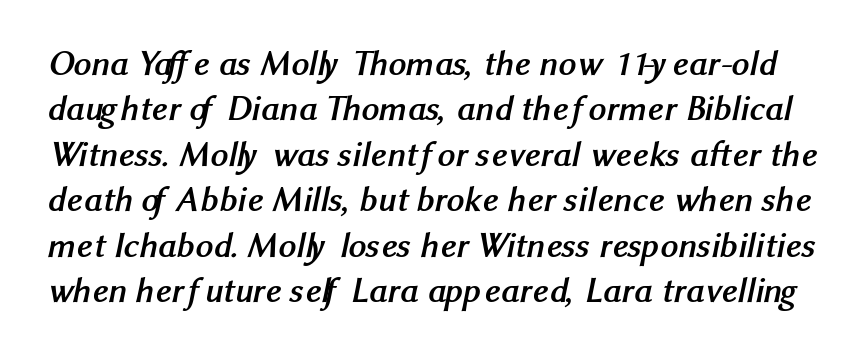
The image shows 35 px semibold sans-serif type; set normal line spacing (1.3x), normal letter spacing, not underlined; medium stroke contrast and a medium x-height.
